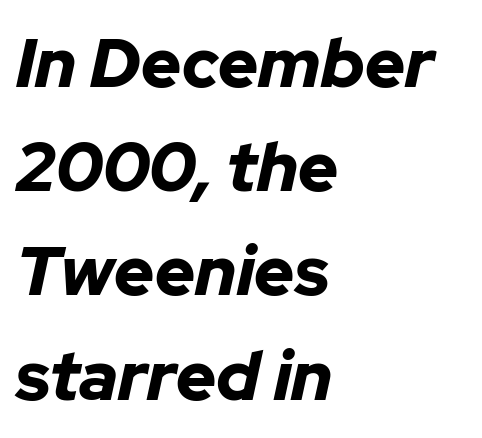
{"italic": "yes", "lean": "right", "slant_degrees": 12, "bold": "yes", "weight": "bold", "width": "normal", "stroke_contrast": "low", "x_height": "medium", "monospaced": "no", "underline": "no", "align": "left", "line_spacing": "normal", "line_spacing_ratio": 1.51, "letter_spacing": "normal", "letter_spacing_em": 0.0, "glyph_px": 69}
